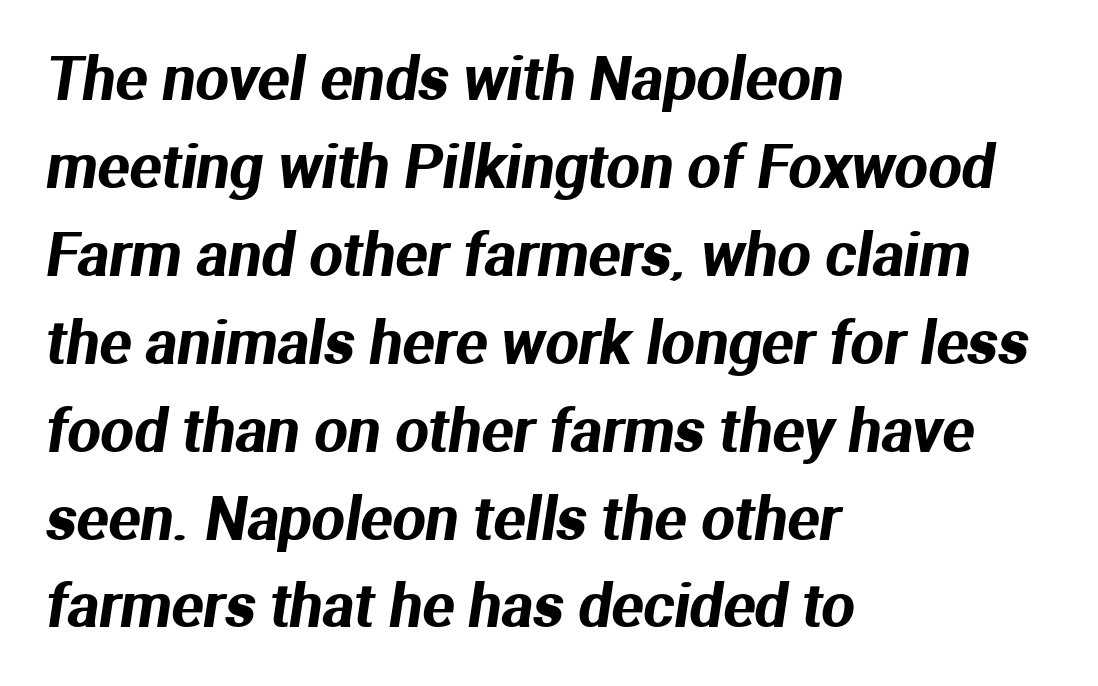
{"serif": "no", "width": "normal", "stroke_contrast": "medium", "x_height": "medium", "monospaced": "no", "underline": "no", "align": "left", "line_spacing": "normal", "line_spacing_ratio": 1.49, "letter_spacing": "normal", "letter_spacing_em": 0.0, "glyph_px": 59}
